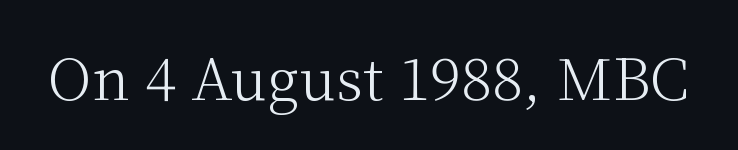
Weight: in the light-to-regular range. Think of a printed novel: that variable character pitch is what you see here. Ascenders rise straight up at ninety degrees. Little horizontal feet cap the strokes, marking this as serif type.
